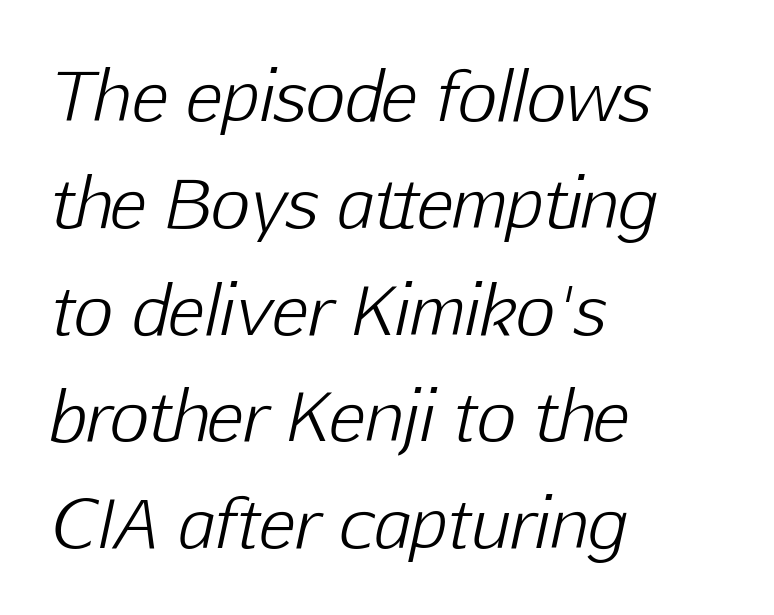
{"italic": "yes", "lean": "right", "slant_degrees": 12, "bold": "no", "weight": "light", "width": "normal", "stroke_contrast": "low", "x_height": "medium", "monospaced": "no", "underline": "no", "align": "left", "line_spacing": "normal", "line_spacing_ratio": 1.57, "letter_spacing": "normal", "letter_spacing_em": 0.0, "glyph_px": 68}
